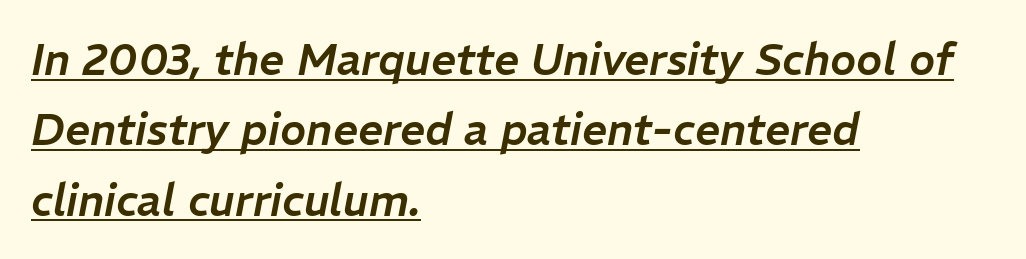
The tracking reads as untouched default to a designer's eye. Leftover space on each line is placed entirely after the last word. Looks like regular typesetting: each glyph gets only the width it needs. Horizontal bands of white between lines are of average thickness.
